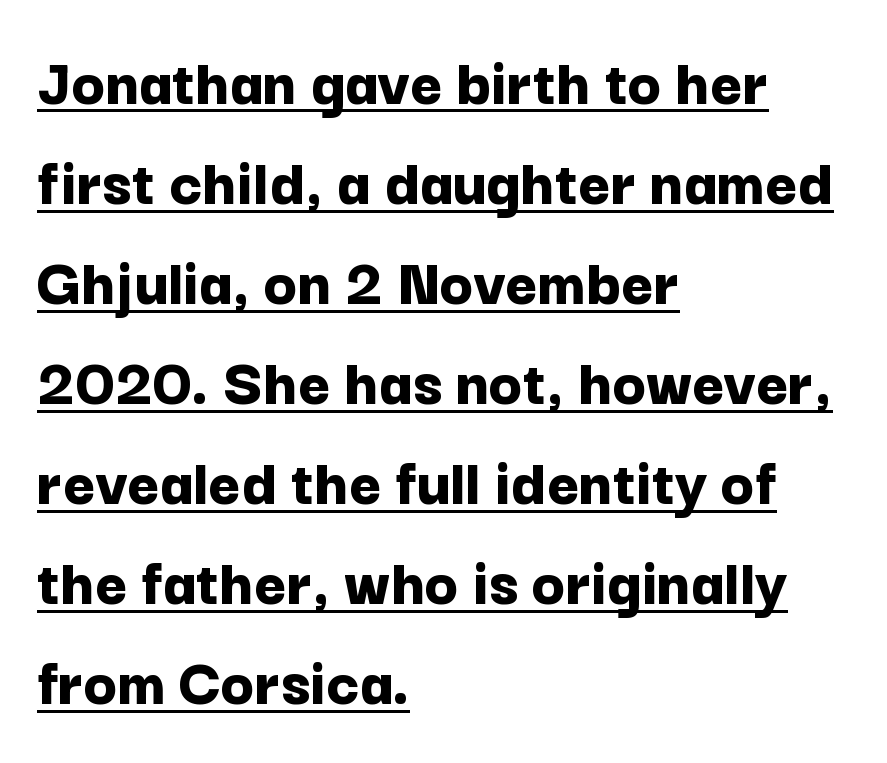
Q: Is the text bold? A: Yes.
Q: Is the text italic (slanted)? A: No, it is upright.
Q: Is the typeface a serif or a sans-serif typeface? A: Sans-serif.
Q: Is the text underlined? A: Yes.
Q: How is the paragraph aligned? A: Left-aligned.
Q: Is the spacing between letters normal or unusually wide? A: Normal.
Q: Is the spacing between lines tight, normal or loose? A: Normal.
Q: Width (condensed, normal, or wide)? A: Normal.
Q: Stroke contrast? A: Low.
Q: x-height? A: Medium.
Q: Monospaced? A: No.
